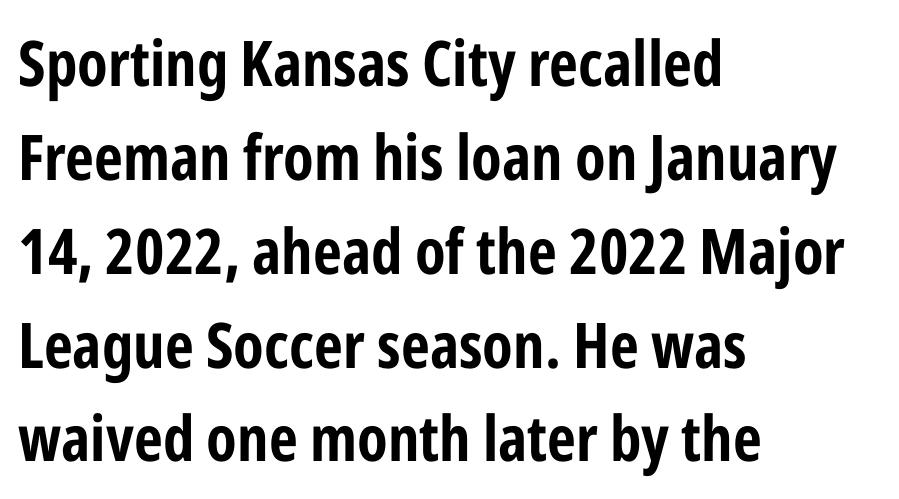
The type family on display is of the sans-serif kind. Students, this is bold: see how much ink each stroke carries. The passage shown has conventional tracking throughout. Here the designer chose a conventional face with non-uniform glyph widths. Underline: absent. In terms of leading, this rendering sits right in the middle.
